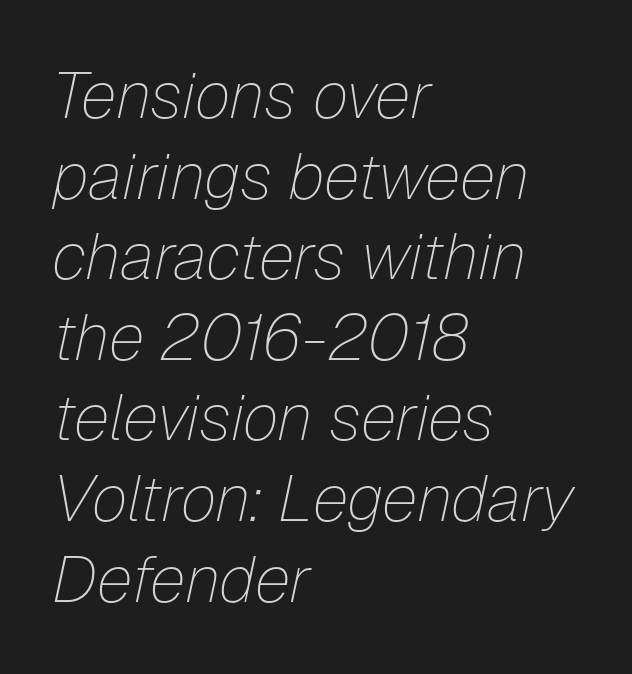
The image shows 65 px thin type, italic (leaning right); set left-aligned, line spacing 1.24x, normal letter spacing, not underlined; low stroke contrast and a medium x-height.
